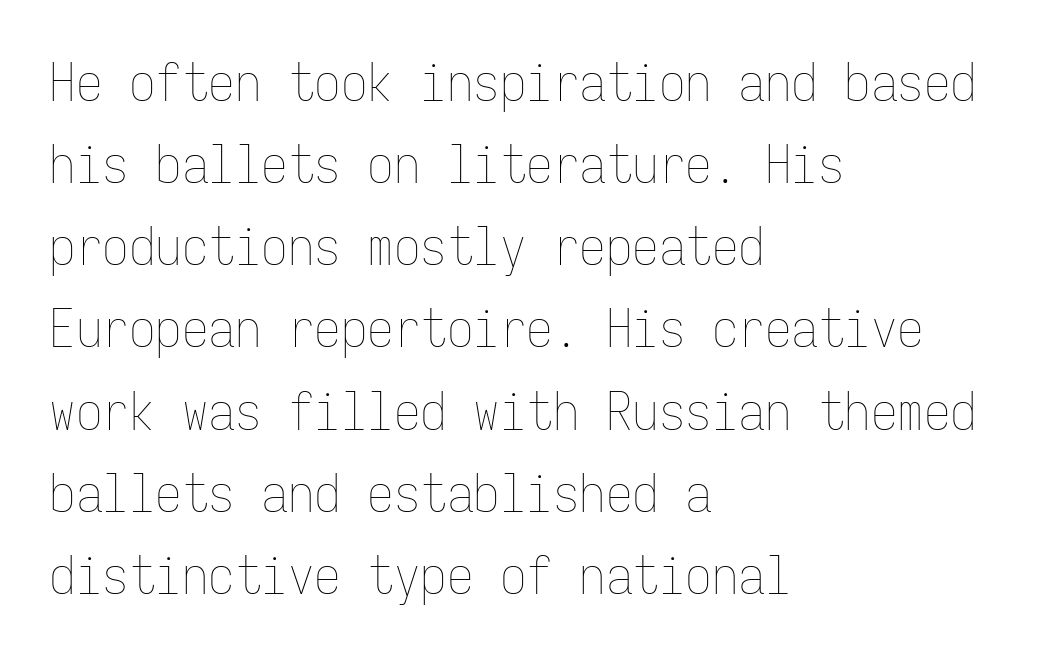
Regarding leading, the lines here are spaced in the standard way. The passage shown is typed in a monospace face where columns stay perfectly aligned. It's the straight-up-and-down kind of type. Stroke mass is kept to a normal reading level or below. Casual observation: everything's shoved over to the left.
